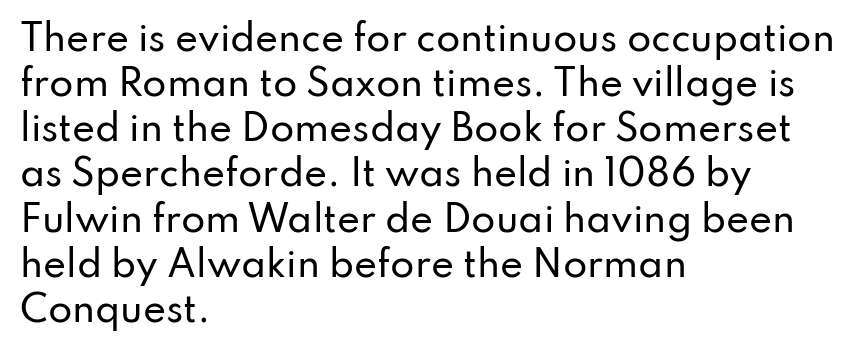
Each letter's strokes conclude bluntly, with no projecting serifs. Which margin do the lines hug? The left one — the right edge is uneven. The vertical gap from one line to the next is medium. This is roman type, the default non-slanted kind. Descenders are the only things crossing below the line.
